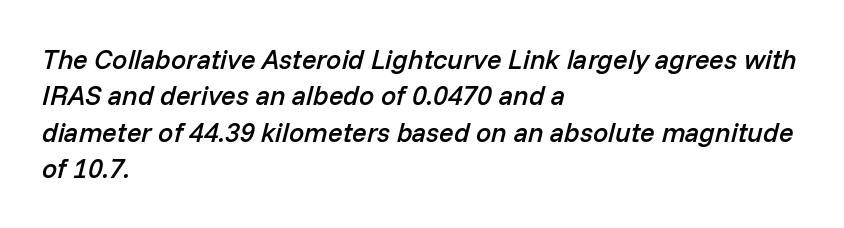
The image shows 27 px text type, italic (leaning right); set left-aligned, normal line spacing (1.35x), normal letter spacing, not underlined.
